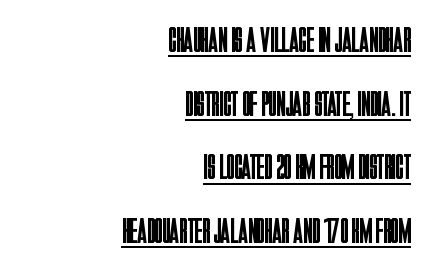
Q: Is the text bold? A: No.
Q: Is the text italic (slanted)? A: No, it is upright.
Q: Is the typeface a serif or a sans-serif typeface? A: Sans-serif.
Q: Is the text underlined? A: Yes.
Q: How is the paragraph aligned? A: Right-aligned.
Q: Is the spacing between letters normal or unusually wide? A: Normal.
Q: Width (condensed, normal, or wide)? A: Condensed.
Q: Stroke contrast? A: Low.
Q: x-height? A: Large.
Q: Monospaced? A: No.
